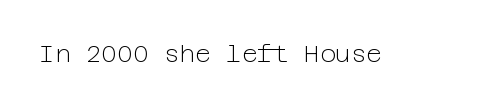
The image shows 24 px text type, upright; set normal letter spacing, not underlined.
